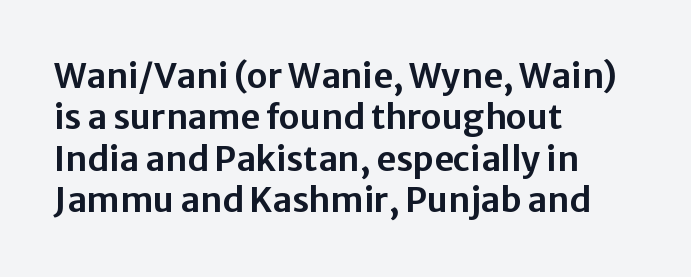
The image shows 34 px sans-serif type, upright; set left-aligned, line spacing 1.22x, normal letter spacing, not underlined; low stroke contrast and a medium x-height.
